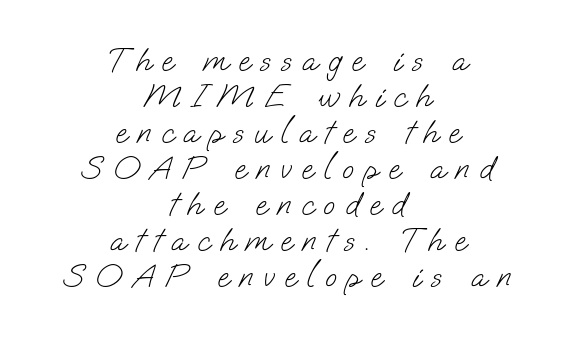
The image shows 34 px light sans-serif type; set centered, tight line spacing (1.06x), unusually wide letter spacing (+0.3 em), not underlined; low stroke contrast and a small x-height.
